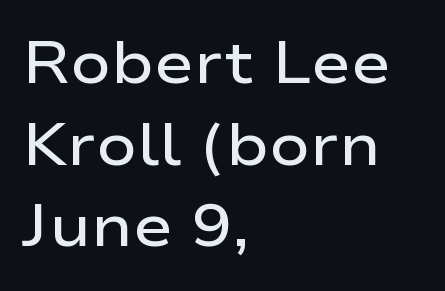
{"serif": "no", "italic": "no", "bold": "semi", "weight": "semibold", "width": "wide", "stroke_contrast": "low", "x_height": "medium", "monospaced": "no", "underline": "no", "align": "left", "line_spacing": "normal", "line_spacing_ratio": 1.36, "letter_spacing": "normal", "letter_spacing_em": 0.0, "glyph_px": 60}
